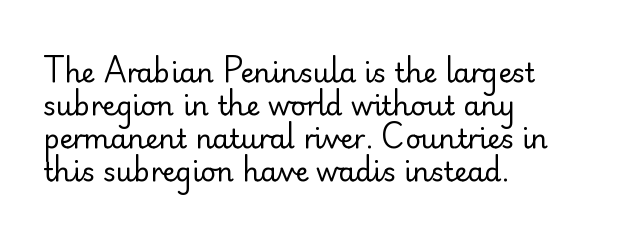
{"italic": "no", "bold": "no", "underline": "no", "align": "left", "line_spacing_ratio": 1.22, "letter_spacing": "normal", "letter_spacing_em": 0.0, "glyph_px": 27}
